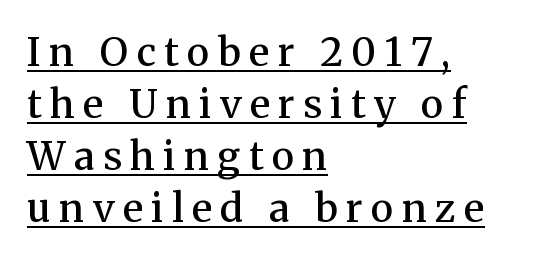
Q: Is the text bold? A: Semi-bold.
Q: Is the text italic (slanted)? A: No, it is upright.
Q: Is the typeface a serif or a sans-serif typeface? A: Serif.
Q: Is the text underlined? A: Yes.
Q: How is the paragraph aligned? A: Left-aligned.
Q: Is the spacing between letters normal or unusually wide? A: Unusually wide.
Q: Is the spacing between lines tight, normal or loose? A: Normal.
Q: Width (condensed, normal, or wide)? A: Normal.
Q: Stroke contrast? A: Medium.
Q: x-height? A: Medium.
Q: Monospaced? A: No.
